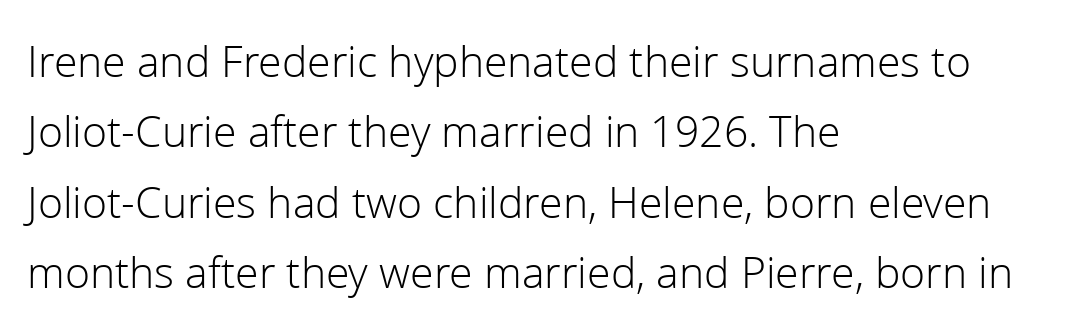
Q: Is the text bold? A: No.
Q: Is the text italic (slanted)? A: No, it is upright.
Q: Is the typeface a serif or a sans-serif typeface? A: Sans-serif.
Q: Is the text underlined? A: No.
Q: How is the paragraph aligned? A: Left-aligned.
Q: Is the spacing between letters normal or unusually wide? A: Normal.
Q: Is the spacing between lines tight, normal or loose? A: Normal.
Q: Width (condensed, normal, or wide)? A: Normal.
Q: Stroke contrast? A: Low.
Q: x-height? A: Medium.
Q: Monospaced? A: No.
